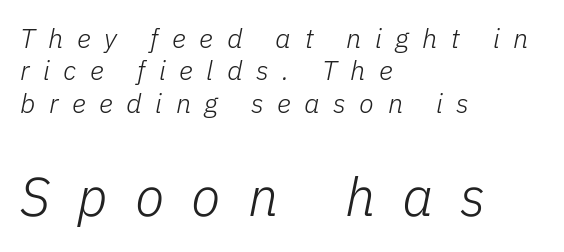
{"italic": "yes", "lean": "right", "slant_degrees": 11, "bold": "no", "weight": "light", "width": "normal", "stroke_contrast": "low", "x_height": "medium", "monospaced": "no", "underline": "no", "align": "left", "line_spacing_ratio": 1.2, "letter_spacing": "wide", "letter_spacing_em": 0.5, "larger_block": "second", "size_ratio": 2.0, "glyph_px": 54}
